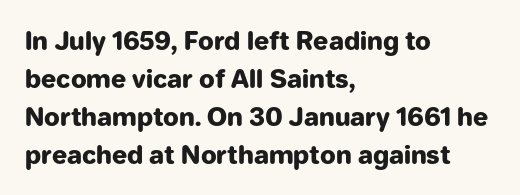
Leftover space on each line is placed entirely after the last word. Normally led — the rows are evenly, conventionally spaced. Type without underlining. Here the glyphs are tracked normally, forming tight word shapes.
